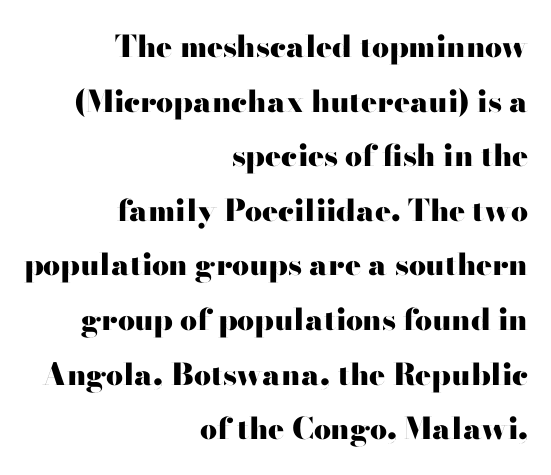
Q: Is the text bold? A: Yes.
Q: Is the text italic (slanted)? A: No, it is upright.
Q: Is the typeface a serif or a sans-serif typeface? A: Sans-serif.
Q: Is the text underlined? A: No.
Q: How is the paragraph aligned? A: Right-aligned.
Q: Is the spacing between letters normal or unusually wide? A: Normal.
Q: Width (condensed, normal, or wide)? A: Wide.
Q: Stroke contrast? A: High.
Q: x-height? A: Small.
Q: Monospaced? A: No.
